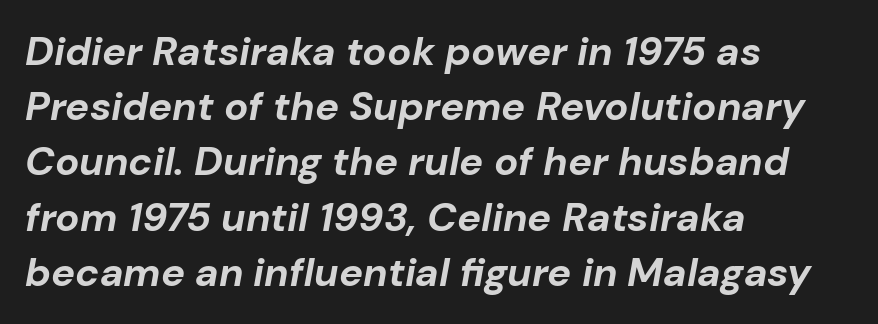
The image shows 40 px bold type, italic (leaning right); set left-aligned, normal line spacing (1.38x), normal letter spacing, not underlined; low stroke contrast and a medium x-height.
